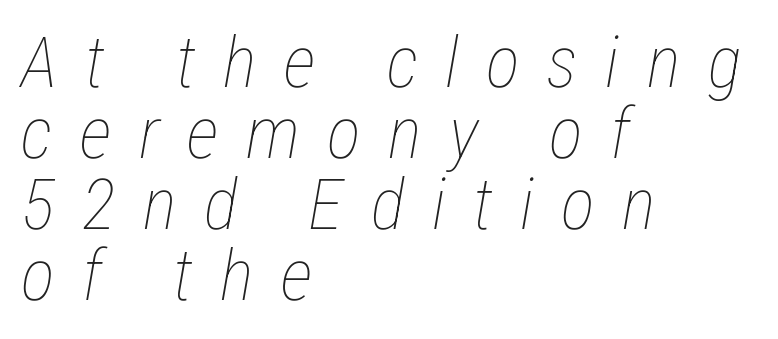
Any mark beneath the type? The region is blank. This is oblique type, the kind used for emphasis or titles. This sample has the flowing, uneven cadence of proportional lettering. Every row of glyphs begins at an identical x-position on the left.
